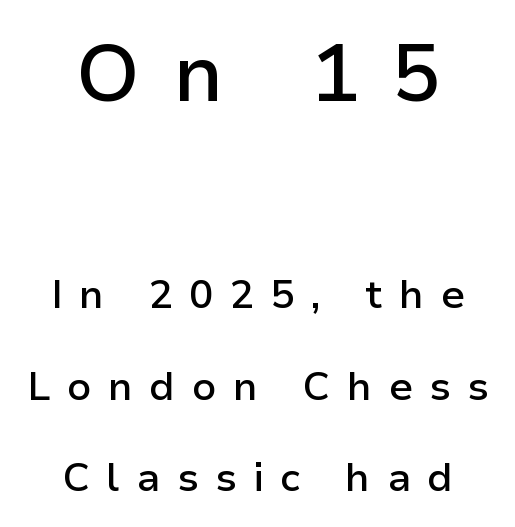
Q: Is the text bold? A: Semi-bold.
Q: Is the text italic (slanted)? A: No, it is upright.
Q: Is the typeface a serif or a sans-serif typeface? A: Sans-serif.
Q: Is the text underlined? A: No.
Q: How is the paragraph aligned? A: Centered.
Q: Is the spacing between letters normal or unusually wide? A: Unusually wide.
Q: Is the spacing between lines tight, normal or loose? A: Loose.
Q: Which block of text is set in a larger size, the first (top) or the second (bottom)? A: The first (top) one.
Q: Width (condensed, normal, or wide)? A: Normal.
Q: Stroke contrast? A: Low.
Q: x-height? A: Medium.
Q: Monospaced? A: No.
